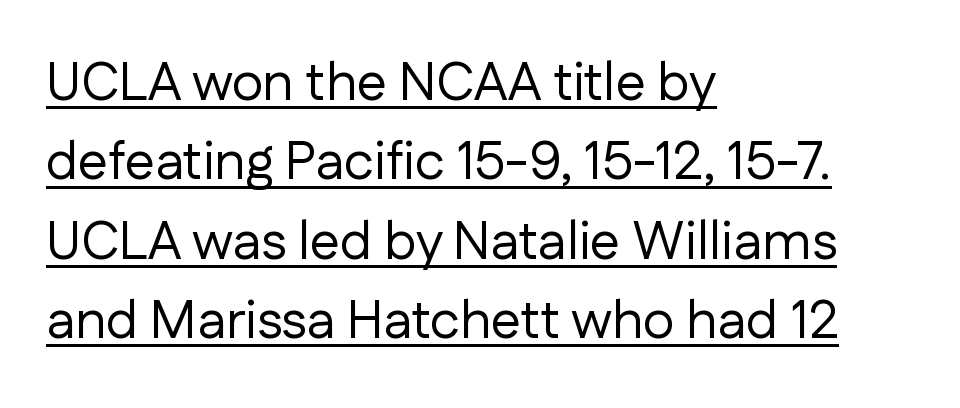
The image shows 54 px regular-weight sans-serif type, upright; set left-aligned, normal line spacing (1.47x), normal letter spacing, underlined; low stroke contrast and a medium x-height.
